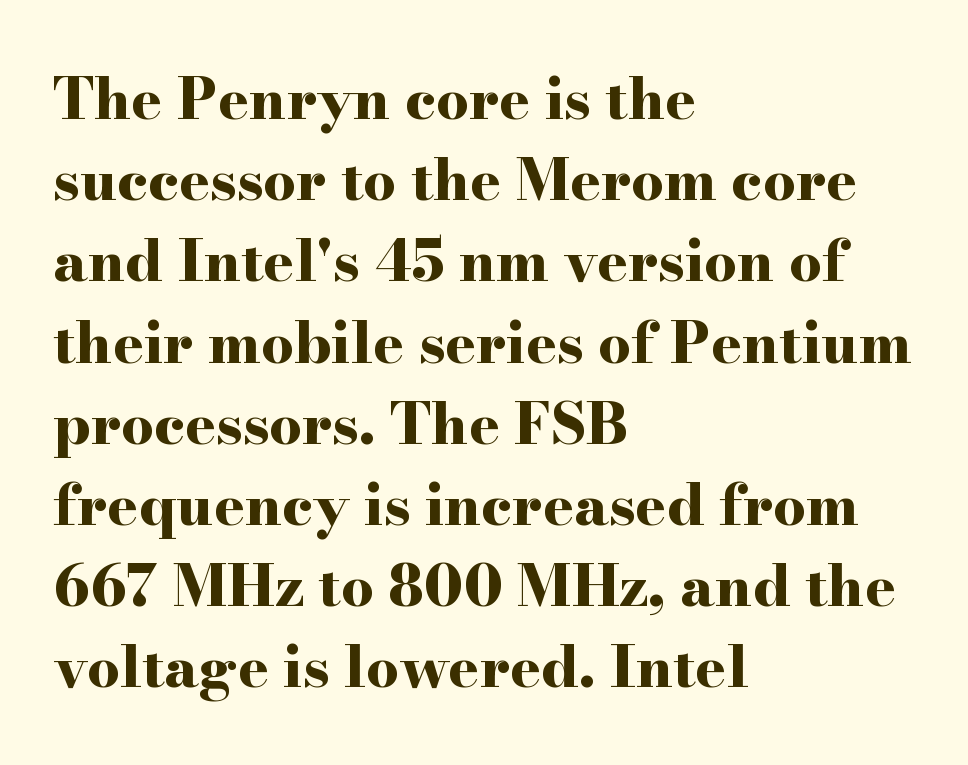
{"serif": "yes", "italic": "no", "bold": "yes", "weight": "bold", "width": "wide", "stroke_contrast": "high", "x_height": "small", "monospaced": "no", "underline": "no", "align": "left", "line_spacing": "normal", "line_spacing_ratio": 1.4, "letter_spacing": "normal", "letter_spacing_em": 0.0, "glyph_px": 58}
